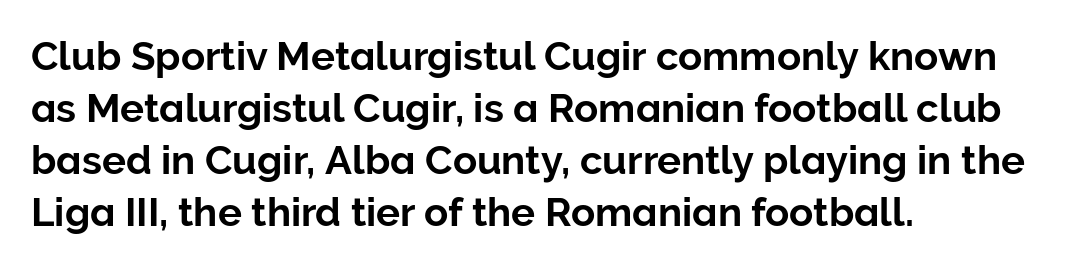
The passage shown is not underscored anywhere. Standard letterfit; no display-style spreading of the glyphs. Nope, no serifs anywhere on these letters. This block has exactly the height ordinary leading produces.
